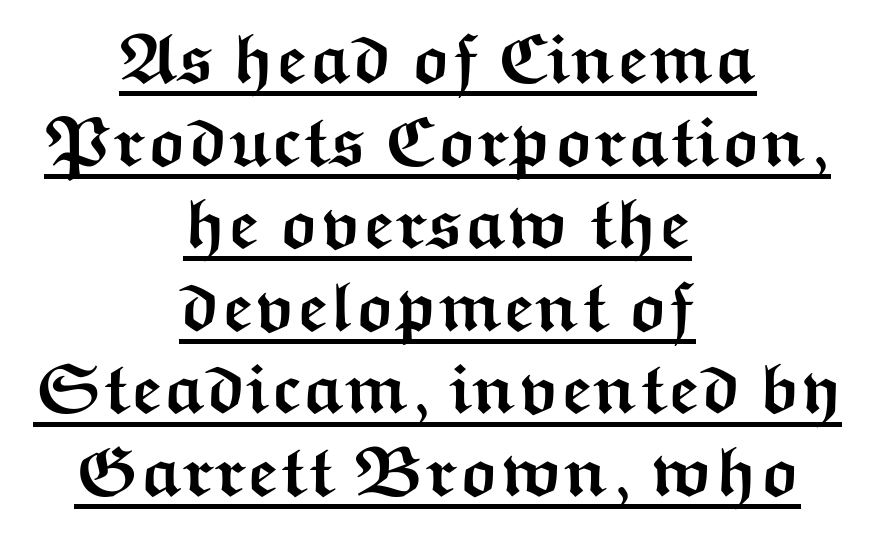
Q: Is the text bold? A: Yes.
Q: Is the text italic (slanted)? A: No, it is upright.
Q: Is the typeface a serif or a sans-serif typeface? A: Sans-serif.
Q: Is the text underlined? A: Yes.
Q: How is the paragraph aligned? A: Centered.
Q: Is the spacing between letters normal or unusually wide? A: Normal.
Q: Width (condensed, normal, or wide)? A: Wide.
Q: Stroke contrast? A: Medium.
Q: x-height? A: Medium.
Q: Monospaced? A: No.
